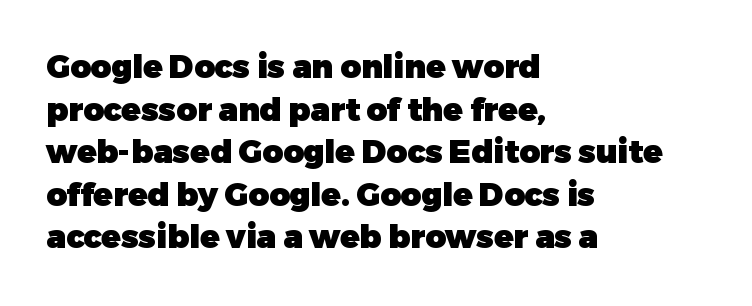
Summary of weight: heavy, a full bold. When letters stand straight like this, we call the style roman or upright. Rule under the text: the space is simply empty. You could not count columns in this text — the font is proportionally spaced. The letters sit at their default tracking, neither squeezed nor spread. The glyphs in this specimen are sans serif.
